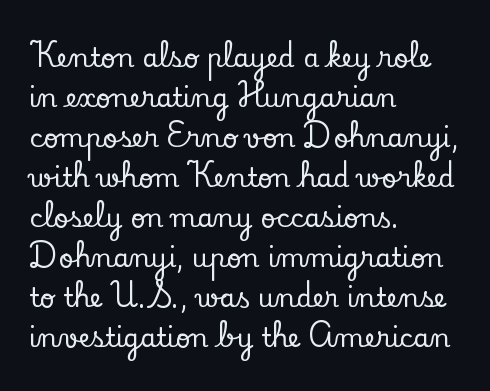
The image shows 26 px text type, upright; set left-aligned, normal line spacing (1.54x), normal letter spacing, not underlined.
